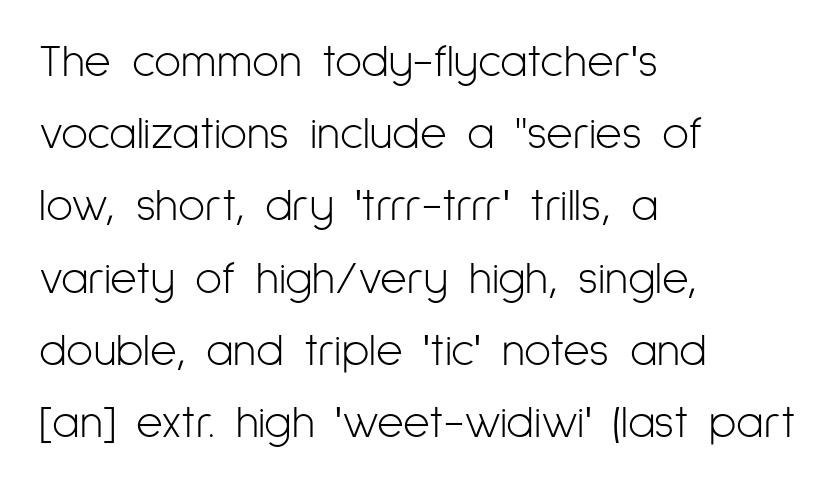
{"serif": "no", "italic": "no", "bold": "no", "weight": "light", "width": "condensed", "stroke_contrast": "low", "x_height": "medium", "monospaced": "no", "underline": "no", "align": "left", "line_spacing": "normal", "line_spacing_ratio": 1.57, "letter_spacing": "normal", "letter_spacing_em": 0.0, "glyph_px": 46}
